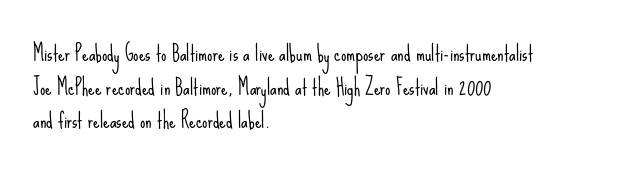
{"italic": "no", "bold": "no", "underline": "no", "align": "left", "line_spacing": "normal", "line_spacing_ratio": 1.6, "letter_spacing": "normal", "letter_spacing_em": 0.0, "glyph_px": 21}
